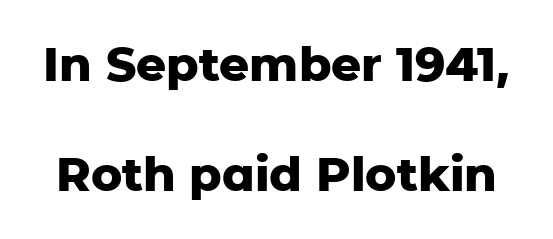
{"serif": "no", "italic": "no", "bold": "yes", "weight": "heavy", "width": "normal", "stroke_contrast": "low", "x_height": "medium", "monospaced": "no", "underline": "no", "line_spacing": "loose", "line_spacing_ratio": 2.35, "letter_spacing": "normal", "letter_spacing_em": 0.0, "glyph_px": 47}
